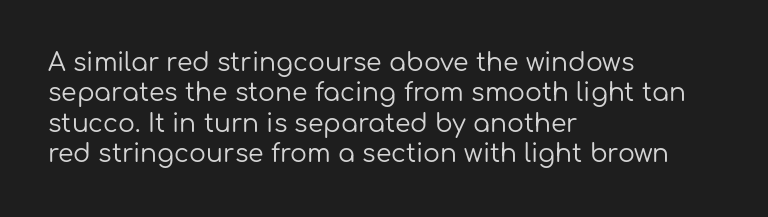
{"italic": "no", "bold": "no", "underline": "no", "align": "left", "line_spacing_ratio": 1.22, "letter_spacing": "normal", "letter_spacing_em": 0.0, "glyph_px": 25}
